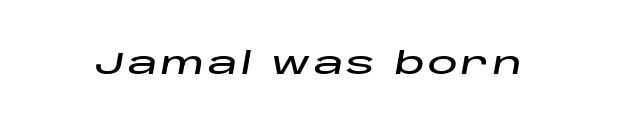
Q: Is the text italic (slanted)? A: Yes, it leans right by about 10 degrees.
Q: Is the text underlined? A: No.
Q: Width (condensed, normal, or wide)? A: Wide.
Q: Stroke contrast? A: Low.
Q: x-height? A: Large.
Q: Monospaced? A: No.
